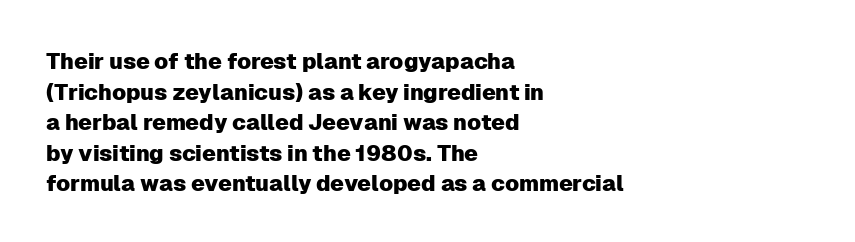
If you drew a line through each stem, it would be perfectly vertical. Honestly, the letter spacing is just normal — you wouldn't notice it. The words here are not underlined. Notice how the passage keeps a crisp vertical edge on the left only. Interline gaps are of average width in this sample.
